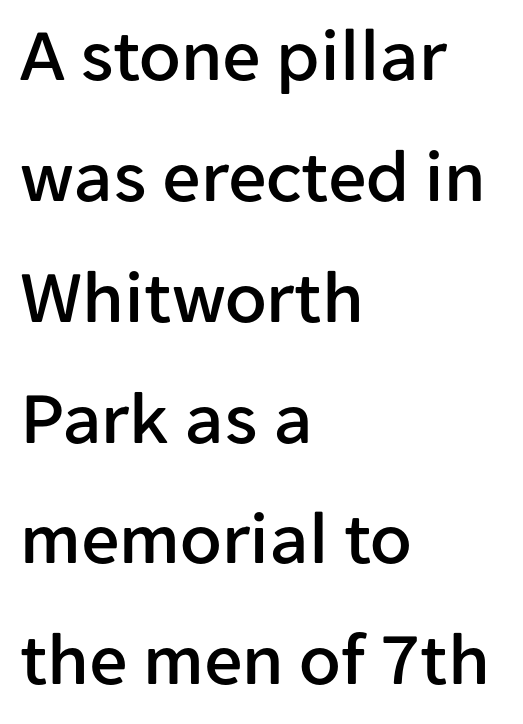
The image shows 76 px sans-serif type, upright; set left-aligned, normal line spacing (1.59x), normal letter spacing, not underlined; low stroke contrast and a medium x-height.
